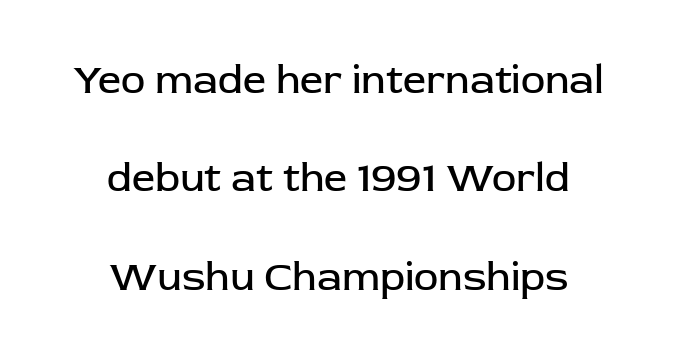
{"serif": "no", "italic": "no", "bold": "no", "weight": "regular", "width": "normal", "stroke_contrast": "low", "x_height": "medium", "monospaced": "no", "underline": "no", "align": "center", "line_spacing": "loose", "line_spacing_ratio": 2.4, "letter_spacing": "normal", "letter_spacing_em": 0.0, "glyph_px": 41}
